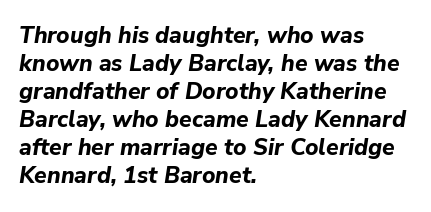
A clean baseline with only descenders dipping below it. Compared with an ordinary text face, these strokes are far heavier — a full bold. The axis of the letterforms is tilted away from vertical. Alignment: flush left.
